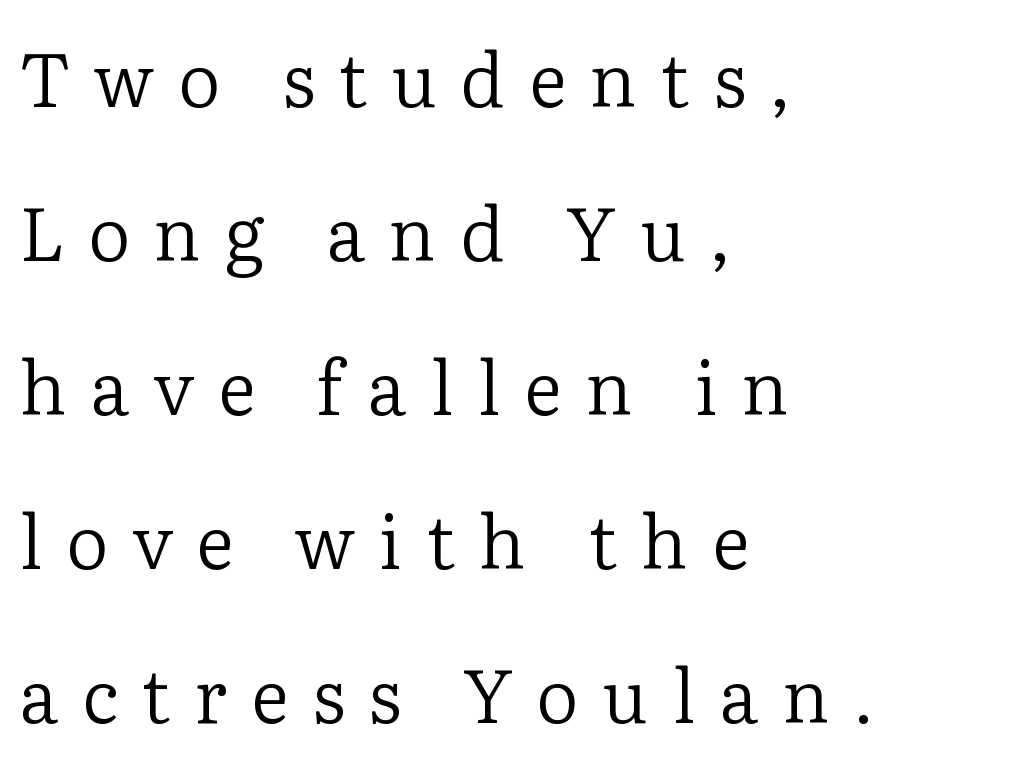
The weight would be labelled regular, book, light, or lighter still. The paragraph shown leans on its left margin. The letters are spread apart with noticeably loose tracking. Anything drawn beneath the words? Only blank space.
